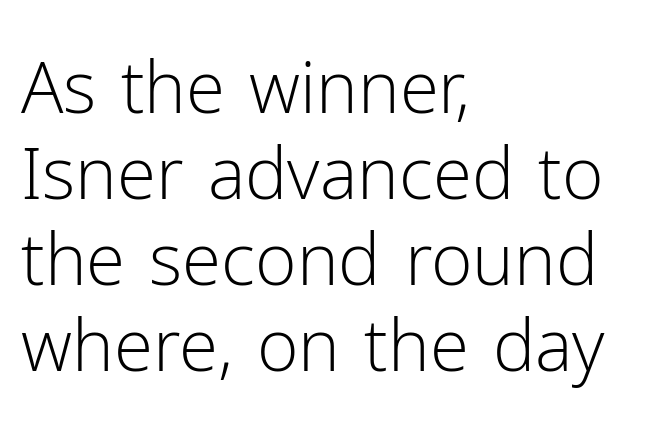
{"serif": "no", "italic": "no", "bold": "no", "weight": "light", "width": "normal", "stroke_contrast": "low", "x_height": "medium", "monospaced": "no", "underline": "no", "align": "left", "line_spacing_ratio": 1.21, "letter_spacing": "normal", "letter_spacing_em": 0.0, "glyph_px": 71}
